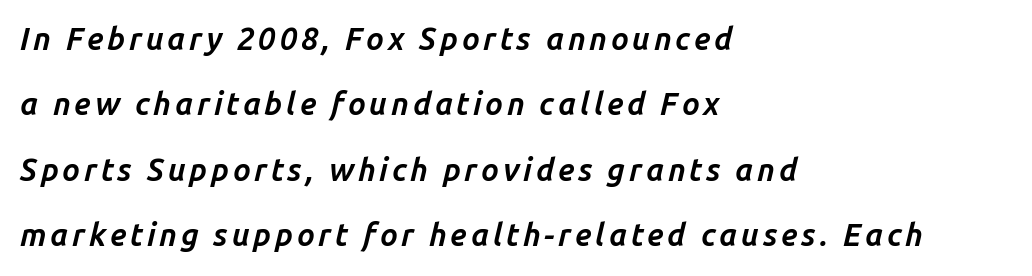
{"italic": "yes", "lean": "right", "slant_degrees": 14, "bold": "yes", "weight": "bold", "width": "normal", "stroke_contrast": "low", "x_height": "medium", "monospaced": "no", "underline": "no", "align": "left", "line_spacing": "loose", "line_spacing_ratio": 2.11, "glyph_px": 31}
